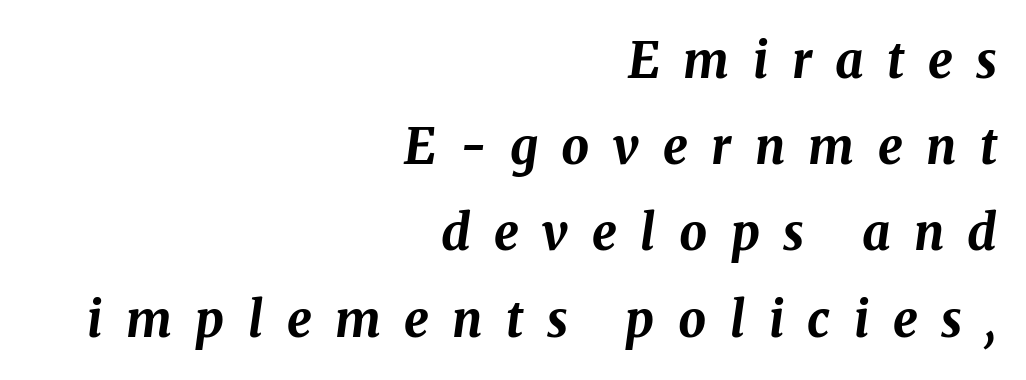
Q: Is the text bold? A: Yes.
Q: Is the text italic (slanted)? A: Yes, it leans right by about 8 degrees.
Q: Is the text underlined? A: No.
Q: How is the paragraph aligned? A: Right-aligned.
Q: Is the spacing between letters normal or unusually wide? A: Unusually wide.
Q: Width (condensed, normal, or wide)? A: Normal.
Q: Stroke contrast? A: Medium.
Q: x-height? A: Medium.
Q: Monospaced? A: No.
